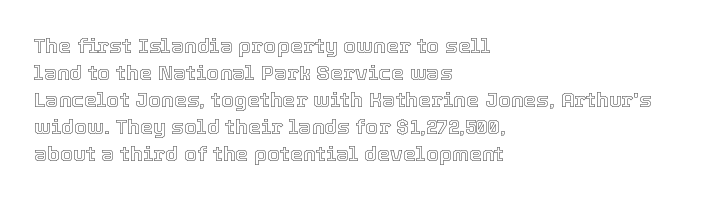
No word sits above an underline. Rendered with straight, roman letterforms. A typesetter would call this leading conventional body-copy spacing. Nothing unusual about the tracking: characters are spaced as the font intends. Line starts are locked; line ends wander.
